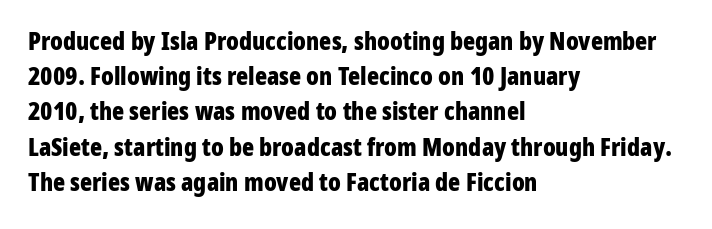
The image shows 25 px bold type, upright; set left-aligned, normal line spacing (1.41x), normal letter spacing, not underlined.
